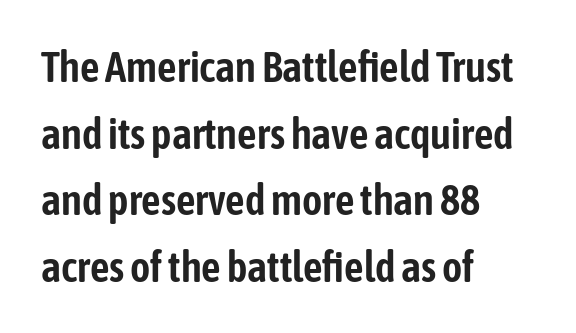
Q: Is the text italic (slanted)? A: No, it is upright.
Q: Is the typeface a serif or a sans-serif typeface? A: Sans-serif.
Q: Is the text underlined? A: No.
Q: How is the paragraph aligned? A: Left-aligned.
Q: Is the spacing between letters normal or unusually wide? A: Normal.
Q: Is the spacing between lines tight, normal or loose? A: Normal.
Q: Width (condensed, normal, or wide)? A: Condensed.
Q: Stroke contrast? A: Low.
Q: x-height? A: Medium.
Q: Monospaced? A: No.
